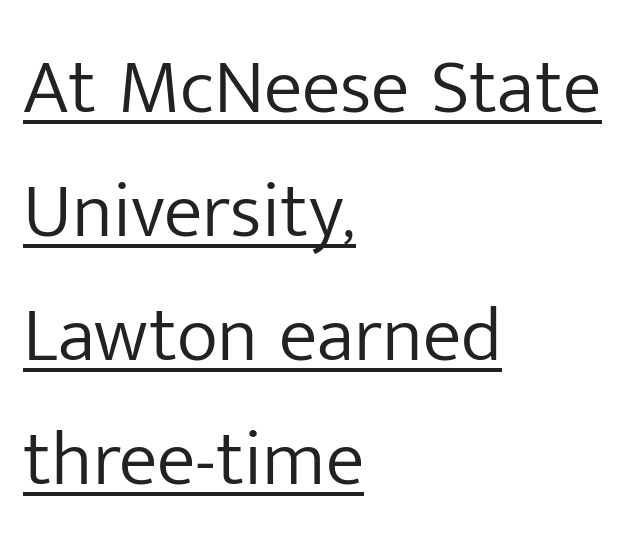
Q: Is the text bold? A: No.
Q: Is the text italic (slanted)? A: No, it is upright.
Q: Is the typeface a serif or a sans-serif typeface? A: Sans-serif.
Q: Is the text underlined? A: Yes.
Q: How is the paragraph aligned? A: Left-aligned.
Q: Is the spacing between letters normal or unusually wide? A: Normal.
Q: Is the spacing between lines tight, normal or loose? A: Normal.
Q: Width (condensed, normal, or wide)? A: Normal.
Q: Stroke contrast? A: Low.
Q: x-height? A: Medium.
Q: Monospaced? A: No.
